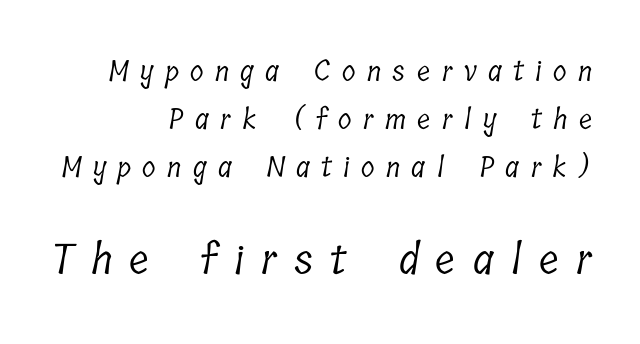
{"serif": "yes", "bold": "no", "weight": "light", "width": "condensed", "stroke_contrast": "low", "x_height": "medium", "monospaced": "no", "underline": "no", "align": "right", "line_spacing_ratio": 1.71, "letter_spacing": "wide", "letter_spacing_em": 0.41, "larger_block": "second", "size_ratio": 1.5, "glyph_px": 42}
